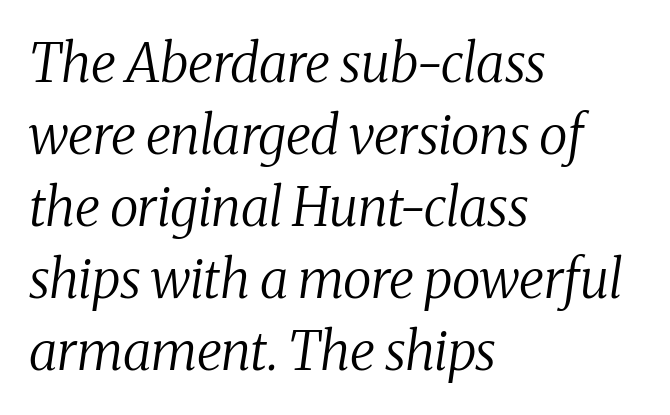
Tracking here is standard; glyphs follow each other at the usual distance. The typography opts for an oblique posture over an upright one. The area under the type is left untouched. The font sits on the lighter half of the weight spectrum, regular included. The glyphs in this specimen are seriffed.
